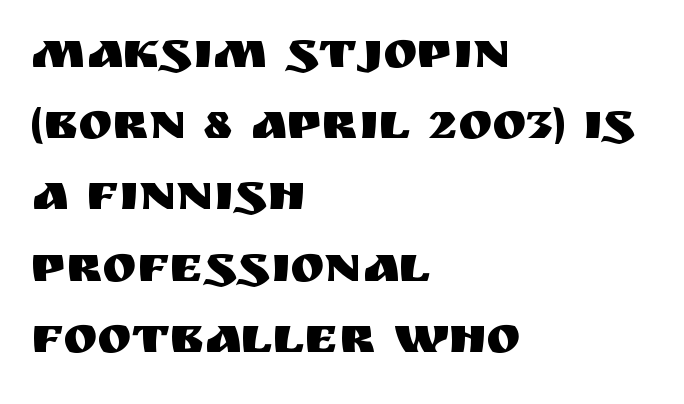
{"serif": "no", "italic": "no", "width": "normal", "stroke_contrast": "medium", "x_height": "large", "monospaced": "no", "underline": "no", "align": "left", "line_spacing": "normal", "line_spacing_ratio": 1.37, "letter_spacing": "normal", "letter_spacing_em": 0.0, "glyph_px": 52}
